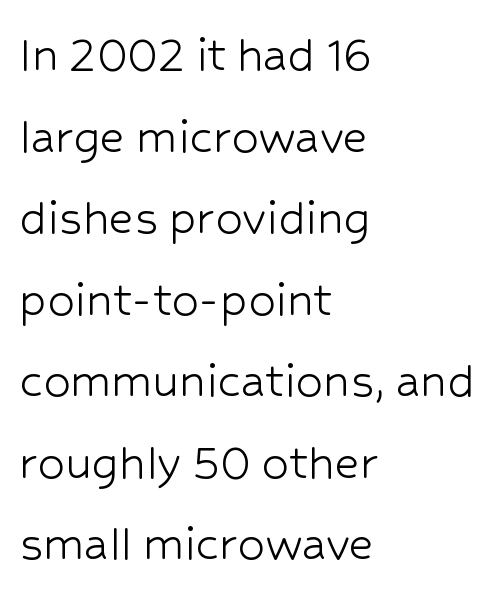
Q: Is the text bold? A: No.
Q: Is the text italic (slanted)? A: No, it is upright.
Q: Is the typeface a serif or a sans-serif typeface? A: Sans-serif.
Q: Is the text underlined? A: No.
Q: How is the paragraph aligned? A: Left-aligned.
Q: Is the spacing between letters normal or unusually wide? A: Normal.
Q: Is the spacing between lines tight, normal or loose? A: Normal.
Q: Width (condensed, normal, or wide)? A: Normal.
Q: Stroke contrast? A: Low.
Q: x-height? A: Medium.
Q: Monospaced? A: No.
